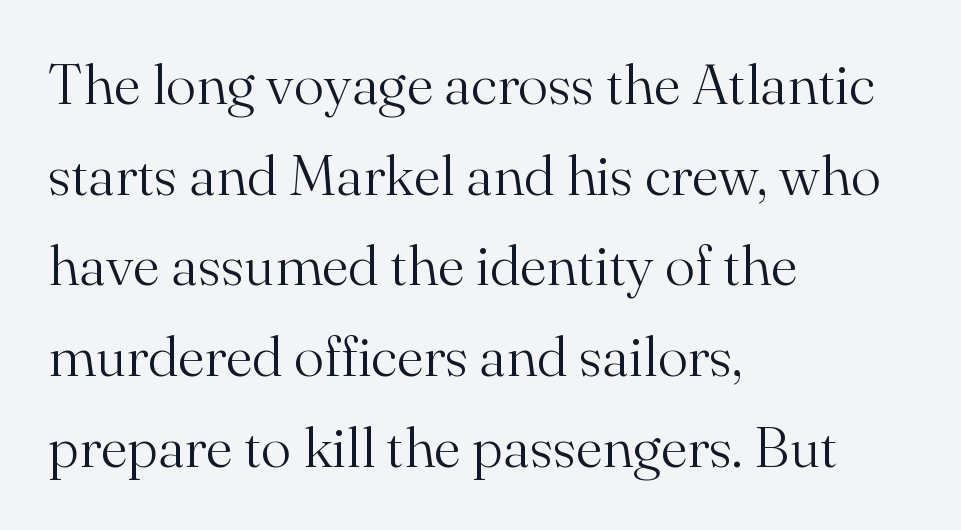
Q: Is the text bold? A: No.
Q: Is the text italic (slanted)? A: No, it is upright.
Q: Is the typeface a serif or a sans-serif typeface? A: Serif.
Q: Is the text underlined? A: No.
Q: How is the paragraph aligned? A: Left-aligned.
Q: Is the spacing between letters normal or unusually wide? A: Normal.
Q: Is the spacing between lines tight, normal or loose? A: Normal.
Q: Width (condensed, normal, or wide)? A: Normal.
Q: Stroke contrast? A: Medium.
Q: x-height? A: Small.
Q: Monospaced? A: No.
